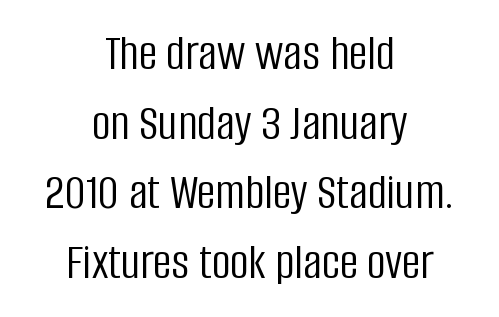
The image shows 52 px light, condensed sans-serif type, upright; set centered, normal line spacing (1.34x), normal letter spacing, not underlined; low stroke contrast and a large x-height.
